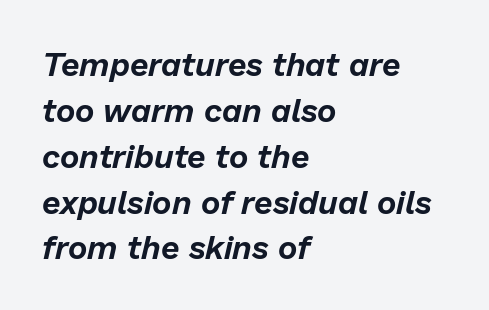
The image shows 33 px text type, italic (leaning right); set left-aligned, normal line spacing (1.39x), normal letter spacing, not underlined; low stroke contrast and a medium x-height.
